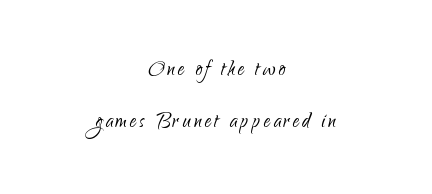
The image shows 26 px text type; set centered, loose line spacing (2.01x), not underlined.
